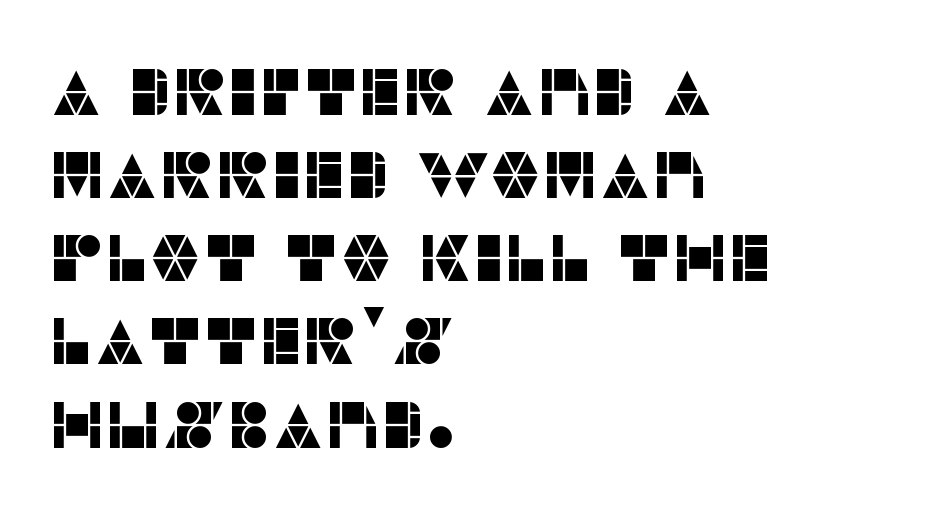
The image shows 66 px sans-serif type, upright; set left-aligned, normal line spacing (1.26x), normal letter spacing, not underlined; low stroke contrast and a large x-height.
